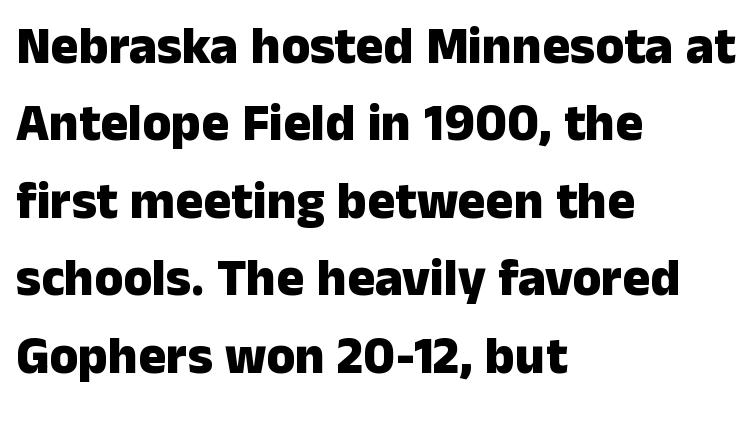
Tracking value appears to be zero — textbook default spacing. These lines sit exactly where default settings would place them. Type style note: lacks serifs. When letters stand straight like this, we call the style roman or upright. Its strokes are broad and dark, the hallmark of bold type.
